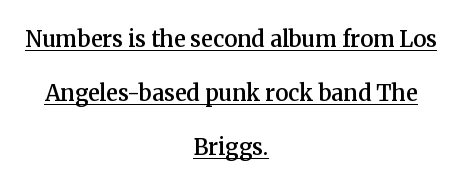
{"italic": "no", "bold": "semi", "underline": "yes", "align": "center", "line_spacing": "loose", "line_spacing_ratio": 2.45, "letter_spacing": "normal", "letter_spacing_em": 0.0, "glyph_px": 22}
